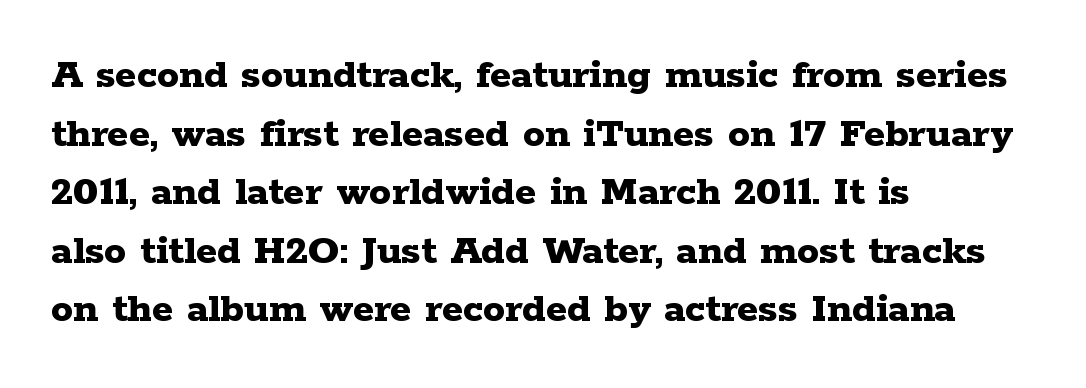
Q: Is the text bold? A: Yes.
Q: Is the text italic (slanted)? A: No, it is upright.
Q: Is the typeface a serif or a sans-serif typeface? A: Serif.
Q: Is the text underlined? A: No.
Q: How is the paragraph aligned? A: Left-aligned.
Q: Is the spacing between letters normal or unusually wide? A: Normal.
Q: Is the spacing between lines tight, normal or loose? A: Normal.
Q: Width (condensed, normal, or wide)? A: Wide.
Q: Stroke contrast? A: Low.
Q: x-height? A: Medium.
Q: Monospaced? A: No.
